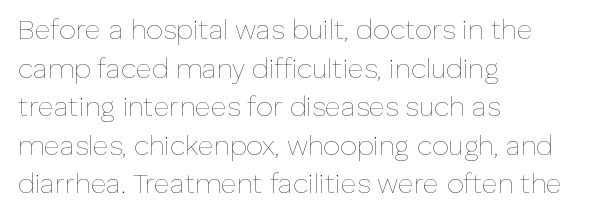
Q: Is the text bold? A: No.
Q: Is the text italic (slanted)? A: No, it is upright.
Q: Is the text underlined? A: No.
Q: How is the paragraph aligned? A: Left-aligned.
Q: Is the spacing between letters normal or unusually wide? A: Normal.
Q: Is the spacing between lines tight, normal or loose? A: Normal.
